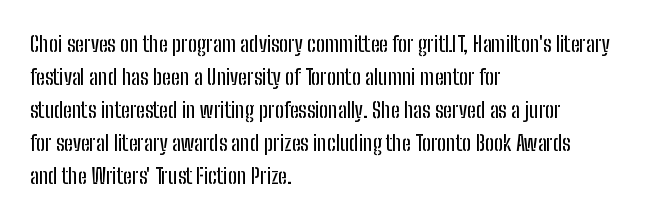
The image shows 22 px text type, upright; set left-aligned, normal line spacing (1.5x), normal letter spacing, not underlined.
